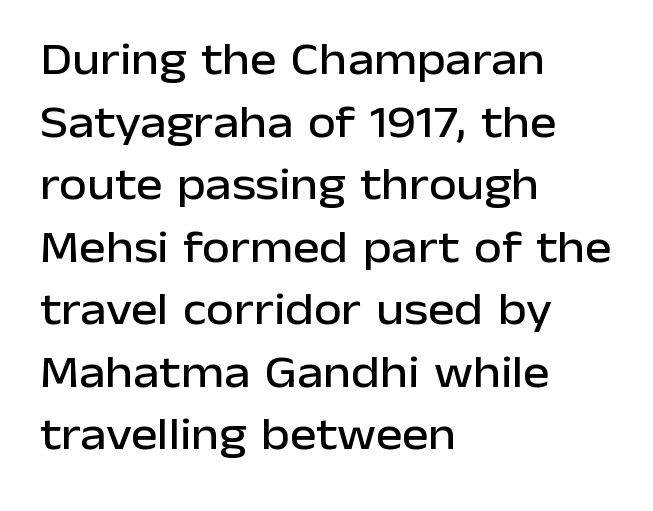
{"serif": "no", "italic": "no", "width": "normal", "stroke_contrast": "low", "x_height": "medium", "monospaced": "no", "underline": "no", "align": "left", "line_spacing": "normal", "line_spacing_ratio": 1.39, "letter_spacing": "normal", "letter_spacing_em": 0.0, "glyph_px": 45}
